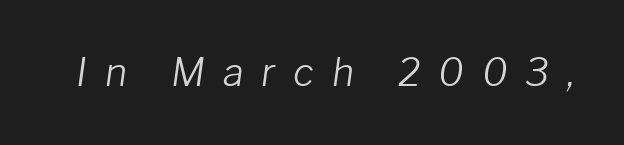
Slanted lettering throughout. These lines are rendered in a variable-pitch font. Between one letter and the next there's a generous, obvious gap. Heaviness? Minimal to ordinary, like unemphasized prose. Letters rest on an invisible, unmarked baseline.
